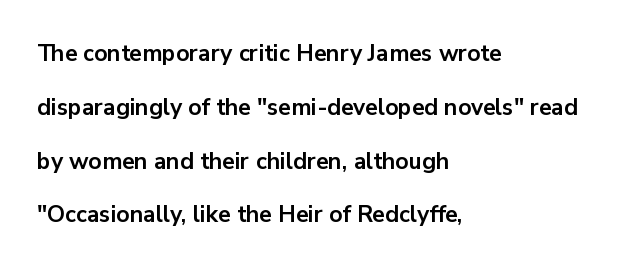
The image shows 23 px bold type, upright; set left-aligned, loose line spacing (2.34x), normal letter spacing, not underlined.
